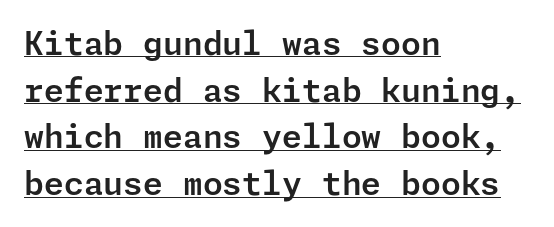
{"serif": "no", "italic": "no", "width": "normal", "stroke_contrast": "low", "x_height": "medium", "underline": "yes", "align": "left", "line_spacing": "normal", "line_spacing_ratio": 1.46, "letter_spacing": "normal", "letter_spacing_em": 0.0, "glyph_px": 32}
